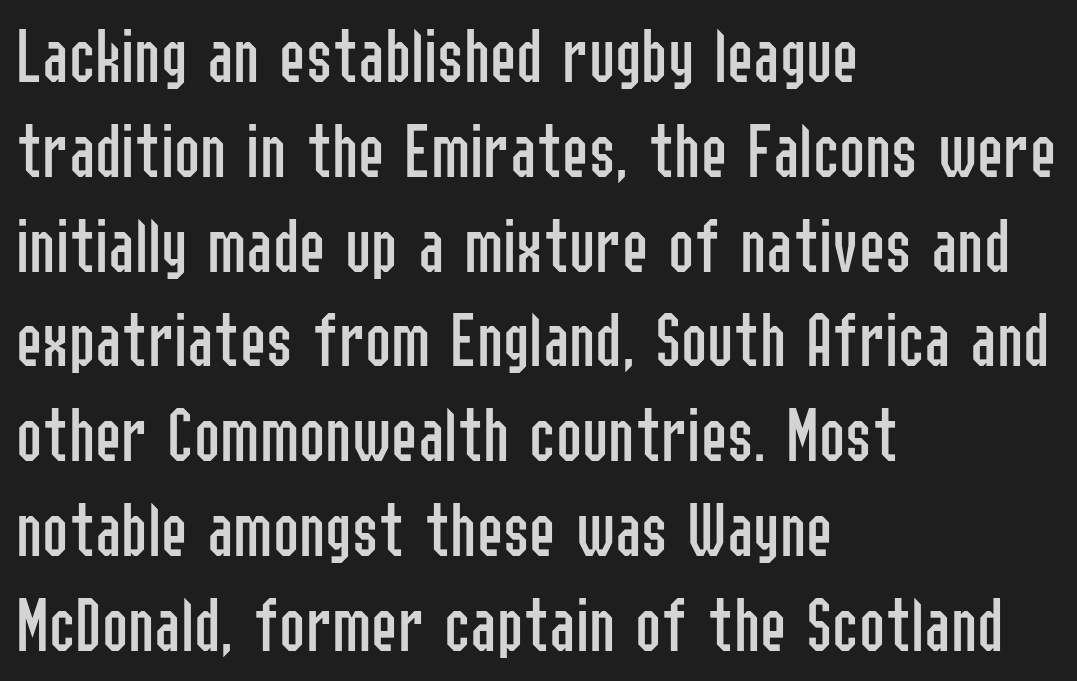
{"serif": "no", "italic": "no", "bold": "no", "weight": "regular", "width": "condensed", "stroke_contrast": "low", "x_height": "medium", "monospaced": "no", "underline": "no", "align": "left", "line_spacing_ratio": 1.2, "letter_spacing": "normal", "letter_spacing_em": 0.0, "glyph_px": 79}
